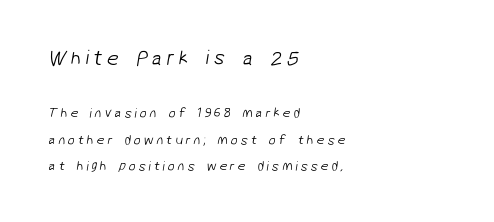
The image shows 21 px text type; set left-aligned, loose line spacing (1.91x), unusually wide letter spacing (+0.2 em), not underlined; the first (top) block is 1.5x larger.
